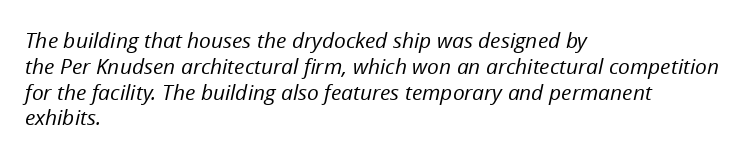
The image shows 21 px text type, italic (leaning right); set left-aligned, line spacing 1.23x, normal letter spacing, not underlined.
